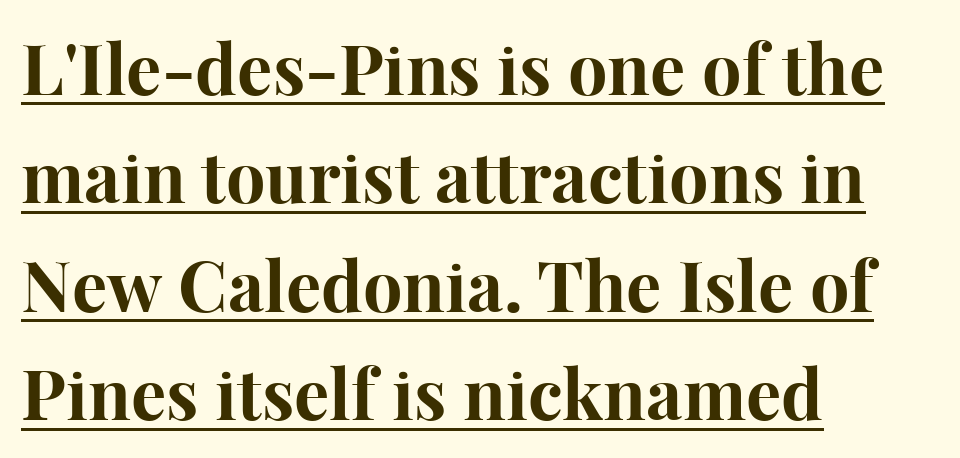
Q: Is the text bold? A: Yes.
Q: Is the text italic (slanted)? A: No, it is upright.
Q: Is the typeface a serif or a sans-serif typeface? A: Serif.
Q: Is the text underlined? A: Yes.
Q: How is the paragraph aligned? A: Left-aligned.
Q: Is the spacing between letters normal or unusually wide? A: Normal.
Q: Is the spacing between lines tight, normal or loose? A: Normal.
Q: Width (condensed, normal, or wide)? A: Normal.
Q: Stroke contrast? A: High.
Q: x-height? A: Medium.
Q: Monospaced? A: No.
